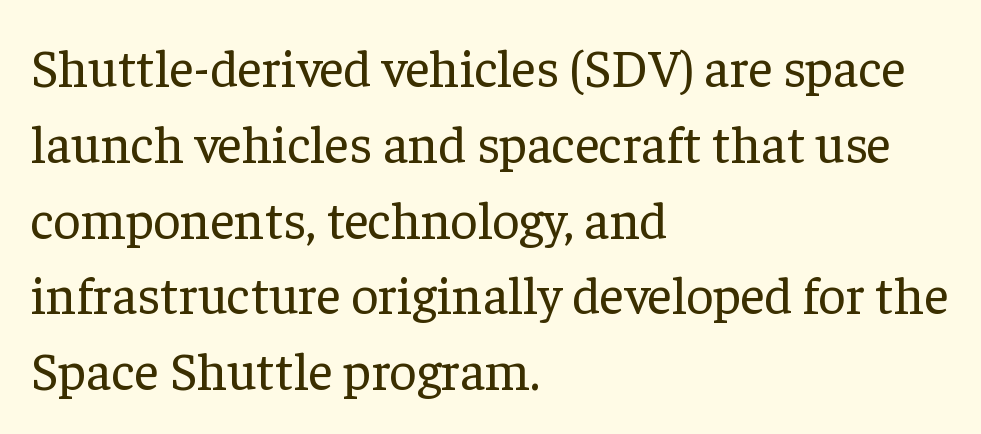
{"serif": "yes", "italic": "no", "bold": "no", "weight": "regular", "width": "normal", "stroke_contrast": "low", "x_height": "medium", "monospaced": "no", "underline": "no", "align": "left", "line_spacing": "normal", "line_spacing_ratio": 1.43, "letter_spacing": "normal", "letter_spacing_em": 0.0, "glyph_px": 53}
